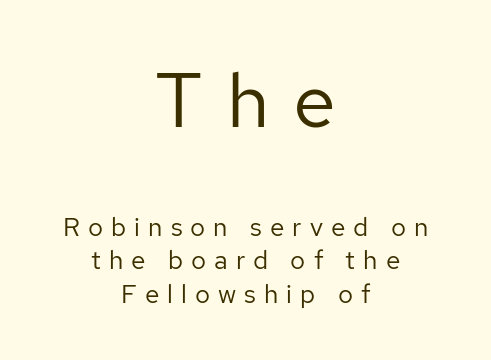
{"serif": "no", "italic": "no", "bold": "no", "weight": "regular", "width": "normal", "stroke_contrast": "low", "x_height": "medium", "monospaced": "no", "underline": "no", "align": "center", "line_spacing": "normal", "line_spacing_ratio": 1.29, "letter_spacing": "wide", "letter_spacing_em": 0.31, "larger_block": "first", "size_ratio": 2.96, "glyph_px": 77}
